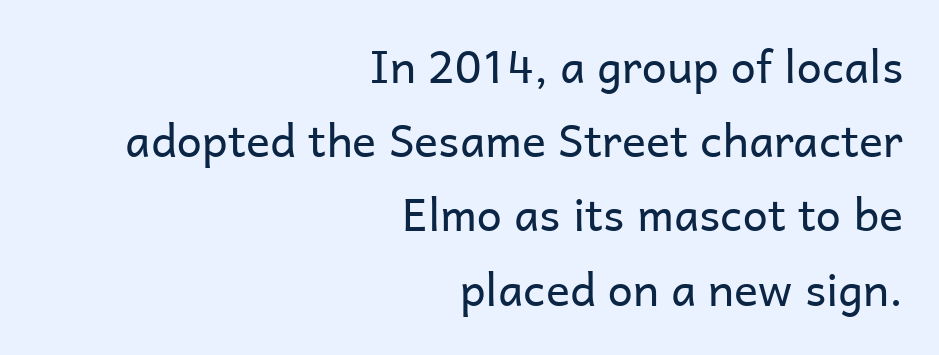
The image shows 45 px regular-weight sans-serif type, upright; set right-aligned, normal line spacing (1.65x), normal letter spacing, not underlined; low stroke contrast and a medium x-height.
